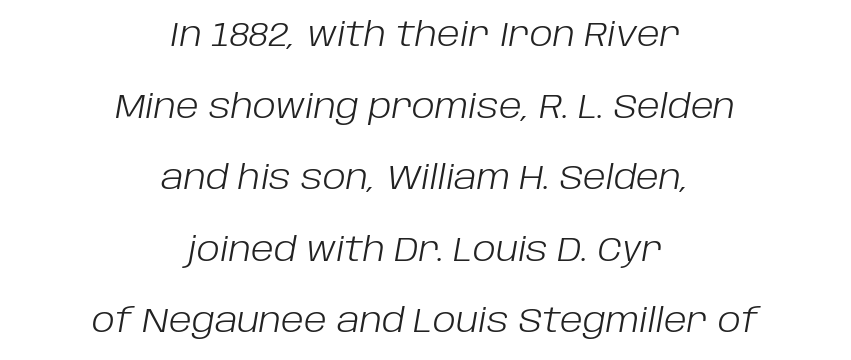
Q: Is the text bold? A: No.
Q: Is the text italic (slanted)? A: Yes, it leans right by about 10 degrees.
Q: Is the text underlined? A: No.
Q: How is the paragraph aligned? A: Centered.
Q: Is the spacing between letters normal or unusually wide? A: Normal.
Q: Is the spacing between lines tight, normal or loose? A: Loose.
Q: Width (condensed, normal, or wide)? A: Normal.
Q: Stroke contrast? A: Low.
Q: x-height? A: Large.
Q: Monospaced? A: No.
